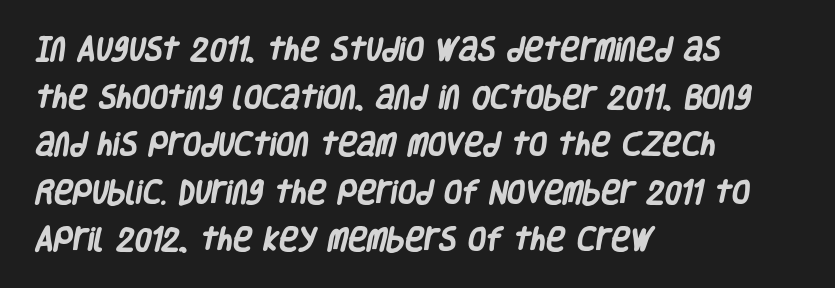
One-word summary of the alignment: left. The glyphs are unaccompanied by any horizontal stroke below them. The typesetting leans heavy: a genuine bold. Observe the ordinary spacing: letters are neighbours, not strangers.
